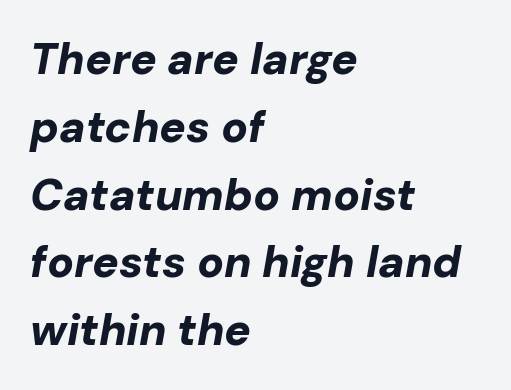
Q: Is the text bold? A: Yes.
Q: Is the text italic (slanted)? A: Yes, it leans right by about 10 degrees.
Q: Is the text underlined? A: No.
Q: How is the paragraph aligned? A: Left-aligned.
Q: Is the spacing between letters normal or unusually wide? A: Normal.
Q: Is the spacing between lines tight, normal or loose? A: Normal.
Q: Width (condensed, normal, or wide)? A: Normal.
Q: Stroke contrast? A: Low.
Q: x-height? A: Medium.
Q: Monospaced? A: No.
